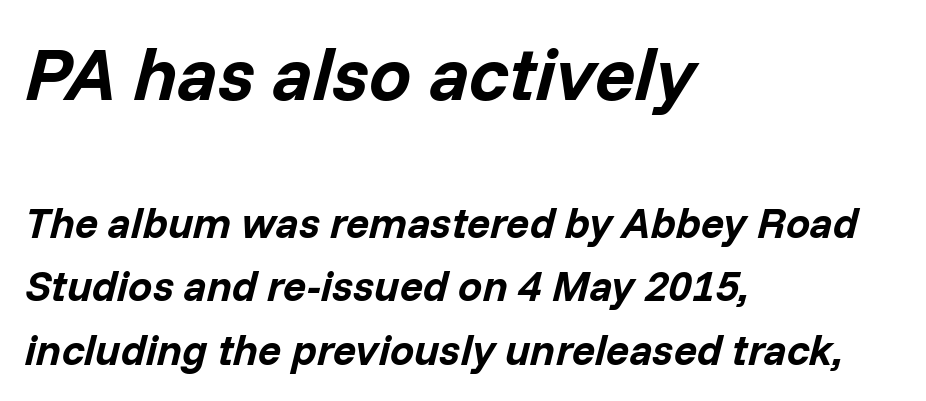
{"italic": "yes", "lean": "right", "slant_degrees": 14, "bold": "yes", "weight": "bold", "width": "normal", "stroke_contrast": "low", "x_height": "medium", "monospaced": "no", "underline": "no", "align": "left", "line_spacing": "normal", "line_spacing_ratio": 1.47, "letter_spacing": "normal", "letter_spacing_em": 0.0, "larger_block": "first", "size_ratio": 1.74, "glyph_px": 75}
